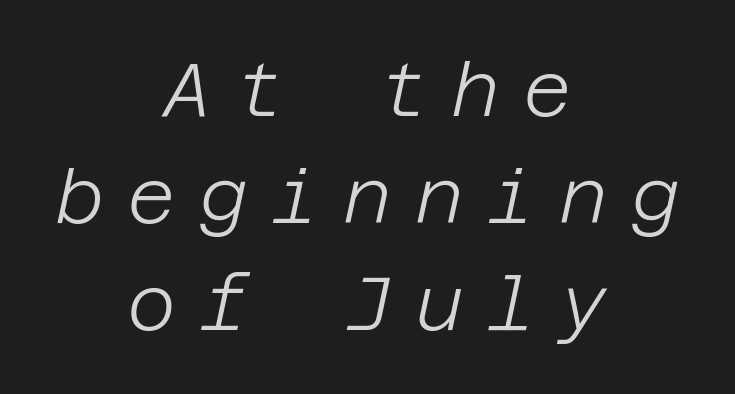
The leading is moderate, giving the passage an even texture. Notice how the stems are inclined rather than vertical — that's the hallmark of italics. If you folded the block vertically in half, each line would mirror itself in length. Letters rest on an invisible, unmarked baseline. No letter is thick-stroked: the sample isn't bold. The line texture is sparse and dotted thanks to wide tracking.
